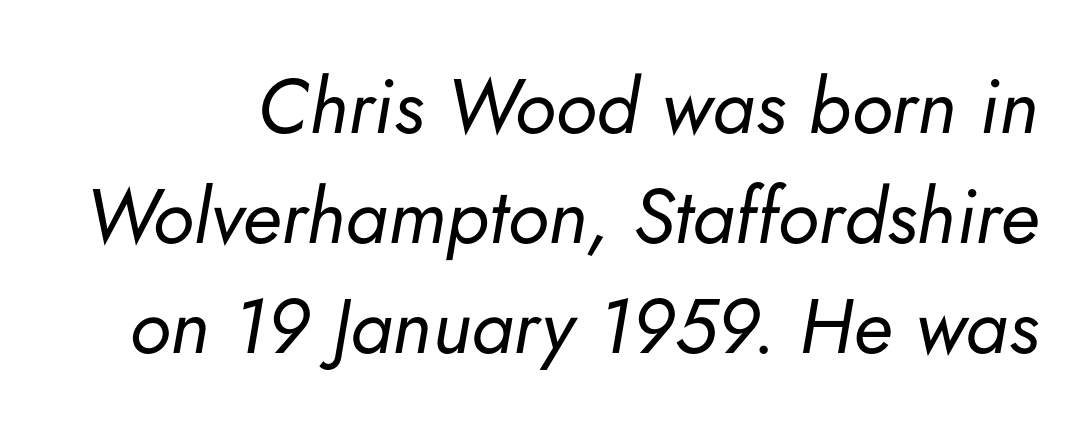
The image shows 77 px regular-weight type, italic (leaning right); set normal line spacing (1.43x), normal letter spacing, not underlined; low stroke contrast and a small x-height.
